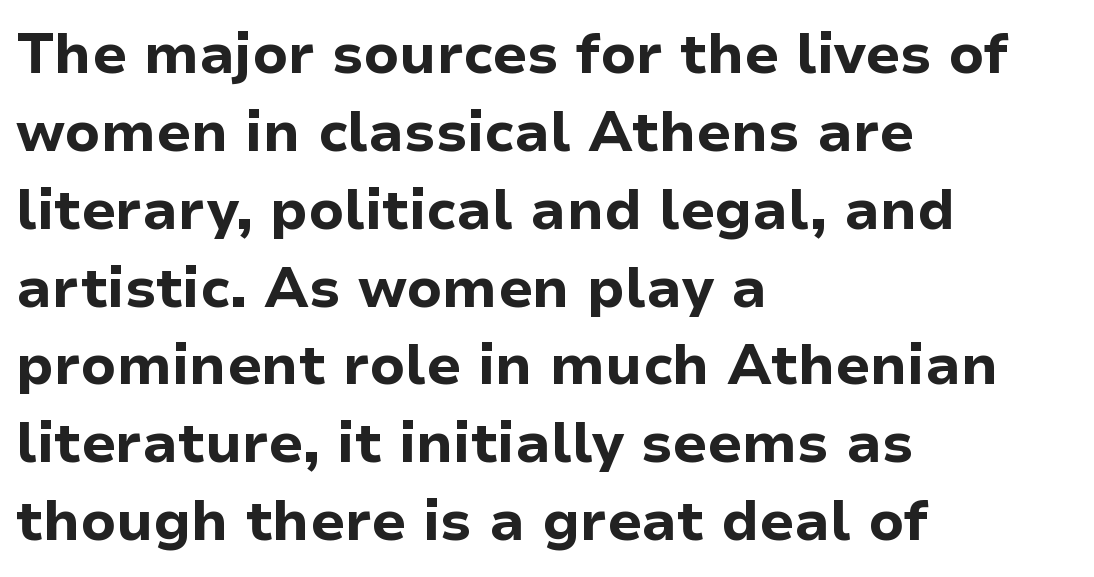
{"serif": "no", "italic": "no", "bold": "yes", "weight": "bold", "width": "normal", "stroke_contrast": "low", "x_height": "medium", "monospaced": "no", "underline": "no", "align": "left", "line_spacing": "normal", "line_spacing_ratio": 1.39, "letter_spacing": "normal", "letter_spacing_em": 0.0, "glyph_px": 56}
